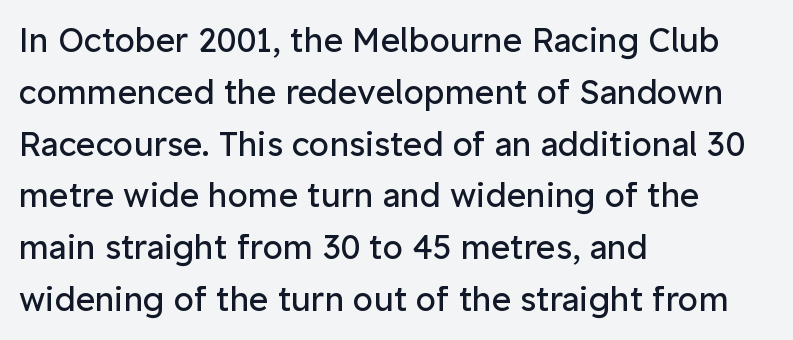
A classic flush-left, rag-right setting is used for this passage. Does the leading feel generous? No, just average. The rendering keeps characters at their native spacing. The face used here is proportionally spaced, like ordinary book or web type. Stroke terminals: plain, sans-serif.
